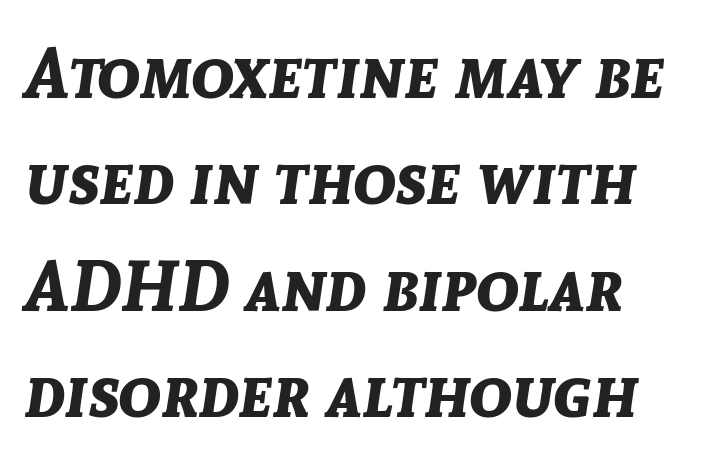
{"italic": "yes", "lean": "right", "slant_degrees": 8, "bold": "yes", "weight": "bold", "width": "normal", "stroke_contrast": "low", "x_height": "medium", "monospaced": "no", "underline": "no", "align": "left", "line_spacing": "normal", "line_spacing_ratio": 1.5, "letter_spacing": "normal", "letter_spacing_em": 0.0, "glyph_px": 71}
